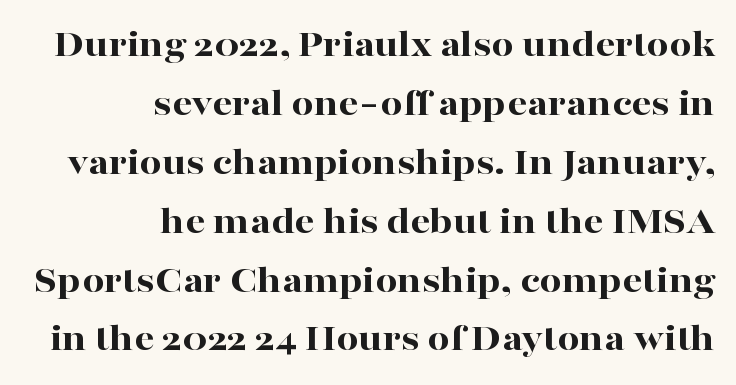
Q: Is the text bold? A: Yes.
Q: Is the text italic (slanted)? A: No, it is upright.
Q: Is the typeface a serif or a sans-serif typeface? A: Serif.
Q: Is the text underlined? A: No.
Q: How is the paragraph aligned? A: Right-aligned.
Q: Is the spacing between letters normal or unusually wide? A: Normal.
Q: Is the spacing between lines tight, normal or loose? A: Normal.
Q: Width (condensed, normal, or wide)? A: Wide.
Q: Stroke contrast? A: High.
Q: x-height? A: Medium.
Q: Monospaced? A: No.
